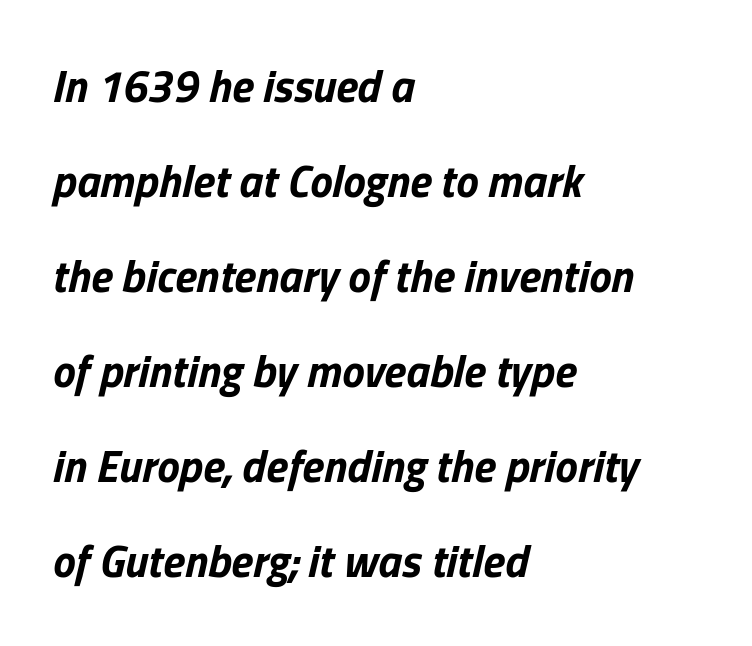
The image shows 45 px bold type, italic (leaning right); set left-aligned, loose line spacing (2.11x), normal letter spacing, not underlined; low stroke contrast and a medium x-height.
